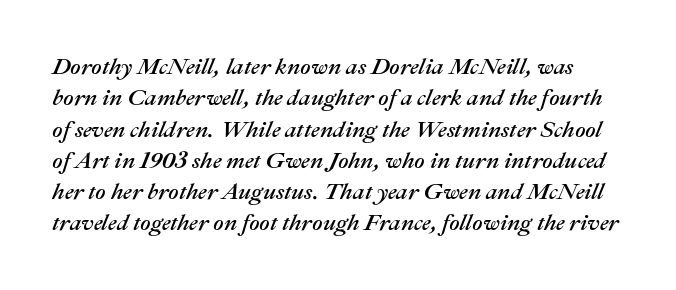
{"italic": "yes", "lean": "right", "slant_degrees": 22, "underline": "no", "line_spacing": "normal", "line_spacing_ratio": 1.36, "letter_spacing": "normal", "letter_spacing_em": 0.0, "glyph_px": 23}
